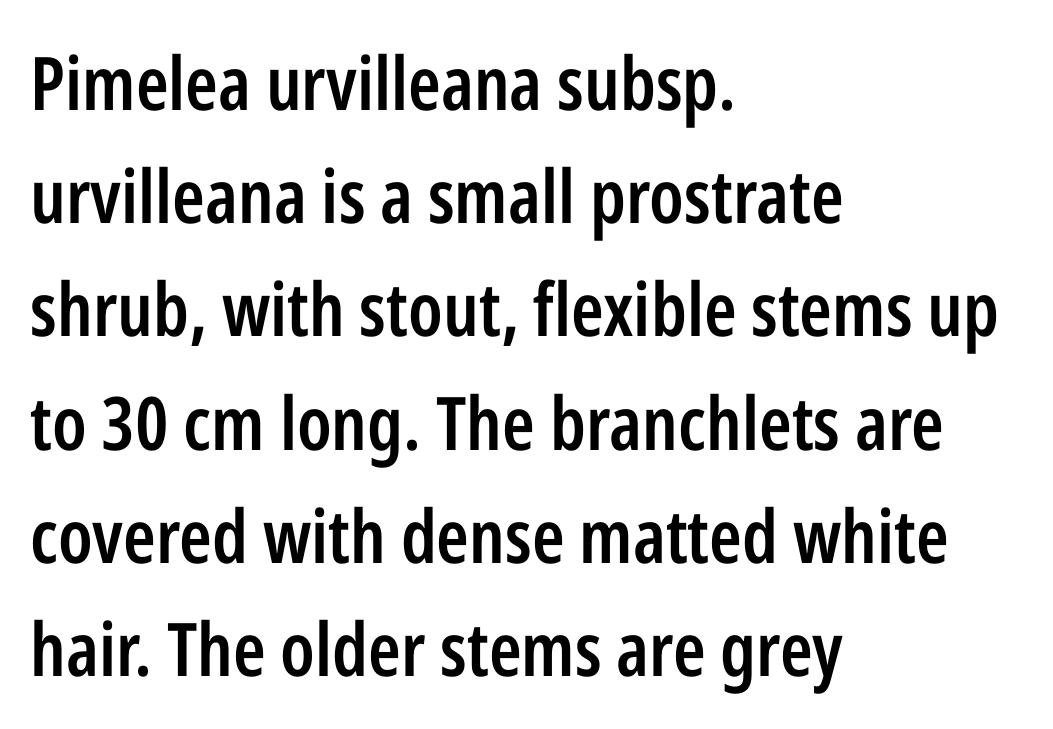
The image shows 74 px semibold, condensed sans-serif type, upright; set left-aligned, normal line spacing (1.53x), normal letter spacing, not underlined; low stroke contrast and a medium x-height.
